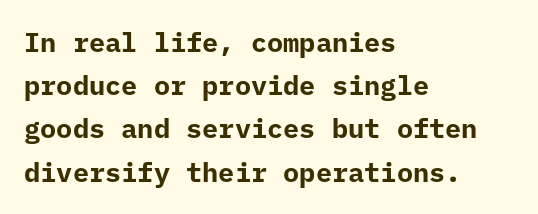
The image shows 27 px bold type, upright; set left-aligned, normal line spacing (1.6x), normal letter spacing, not underlined.
